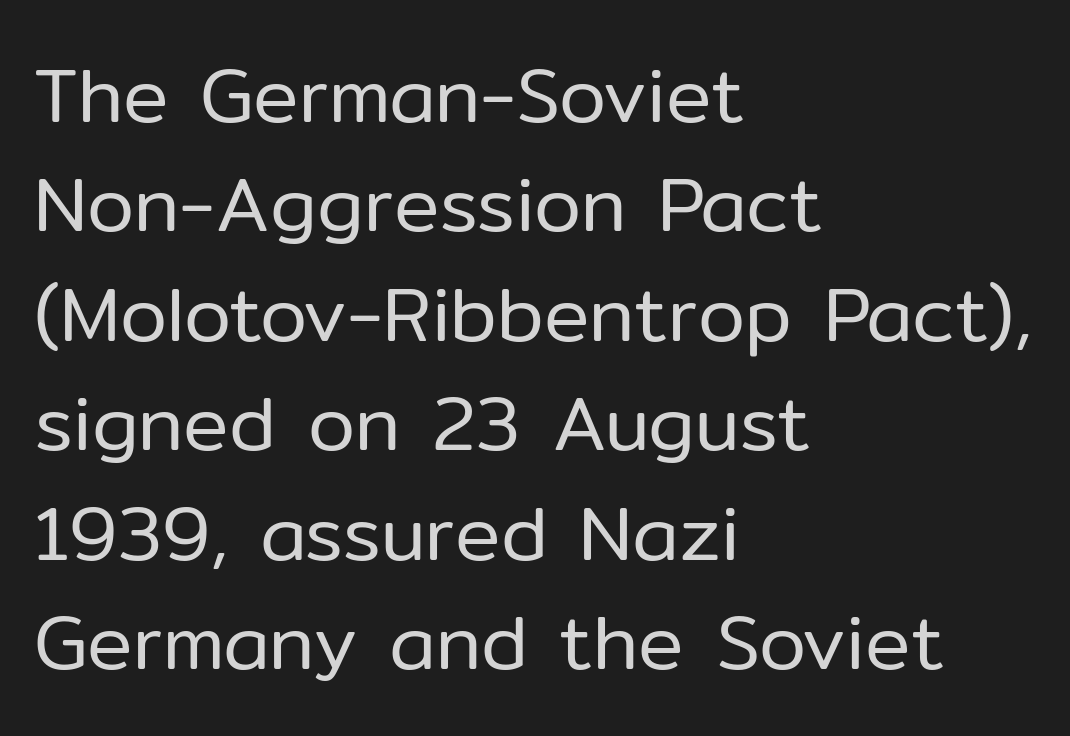
Character widths vary here, with narrow letters taking less room than wide ones. Lines of text with bare space underneath. Honestly, the row spacing looks completely unremarkable. Does extra space separate the letters? No, they use regular spacing.
